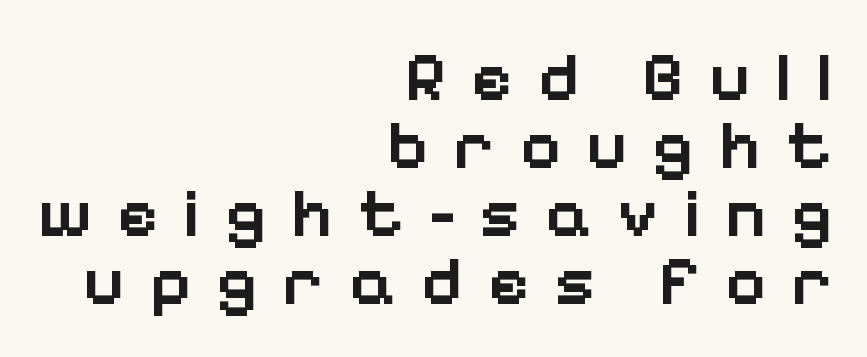
Line spacing here is tight. Is this a fixed-width face? No — the glyphs have proportional, varying widths. Typographic density is moderately raised because the face is semibold. This rendering features lettering with no underline. To sum up the face: it is a sans, with no serifs.
